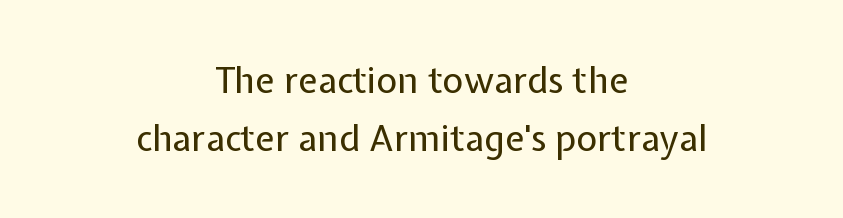
The image shows 36 px regular-weight sans-serif type, upright; set centered, normal line spacing (1.6x), normal letter spacing, not underlined; low stroke contrast and a medium x-height.
